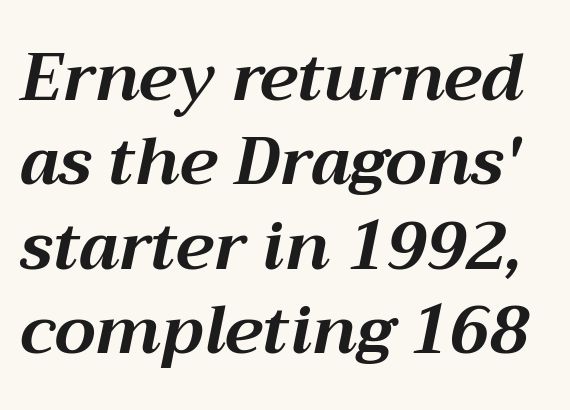
Q: Is the text bold? A: Yes.
Q: Is the text italic (slanted)? A: Yes, it leans right by about 12 degrees.
Q: Is the text underlined? A: No.
Q: Is the spacing between letters normal or unusually wide? A: Normal.
Q: Is the spacing between lines tight, normal or loose? A: Normal.
Q: Width (condensed, normal, or wide)? A: Normal.
Q: Stroke contrast? A: Medium.
Q: x-height? A: Medium.
Q: Monospaced? A: No.
